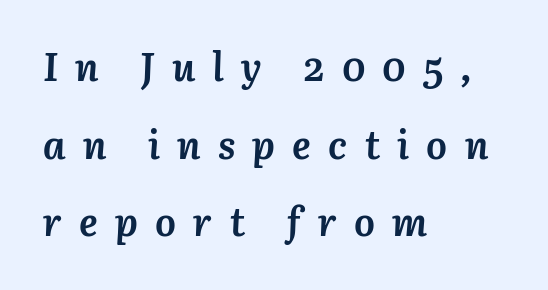
{"italic": "yes", "lean": "right", "slant_degrees": 3, "bold": "yes", "weight": "semibold", "width": "normal", "stroke_contrast": "medium", "x_height": "medium", "monospaced": "no", "underline": "no", "align": "left", "line_spacing": "loose", "line_spacing_ratio": 1.99, "letter_spacing": "wide", "letter_spacing_em": 0.44, "glyph_px": 39}
